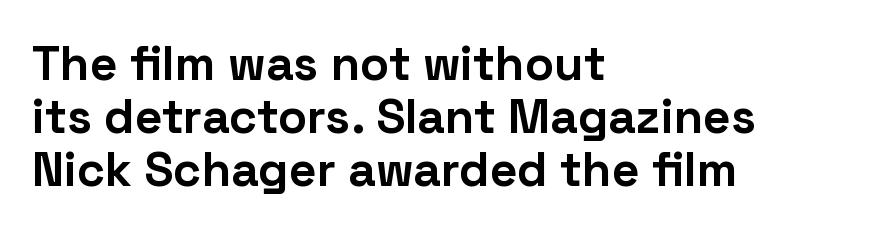
Bold? Absolutely — the strokes are thick and heavy. Notice how descenders almost collide with the ascenders below — that's tight leading. This sample has the flowing, uneven cadence of proportional lettering. The type is set solid horizontally, with unmodified tracking.
